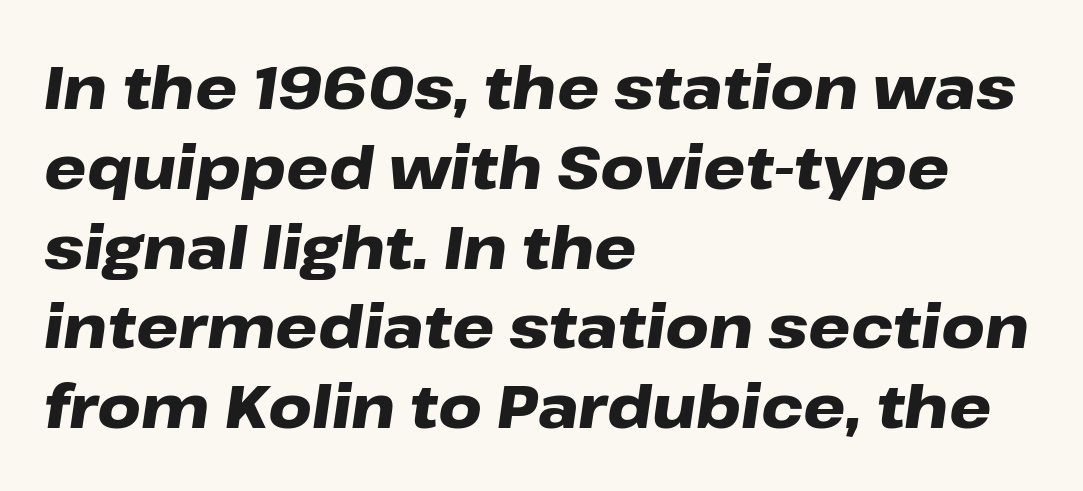
The image shows 60 px heavy, wide type, italic (leaning right); set left-aligned, normal line spacing (1.33x), normal letter spacing, not underlined; low stroke contrast and a medium x-height.
